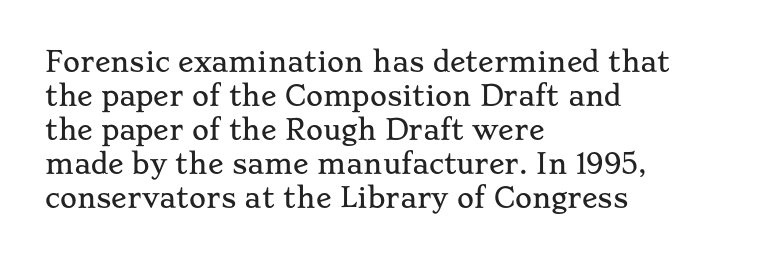
{"italic": "no", "underline": "no", "align": "left", "line_spacing": "normal", "line_spacing_ratio": 1.31, "letter_spacing": "normal", "letter_spacing_em": 0.0, "glyph_px": 26}
